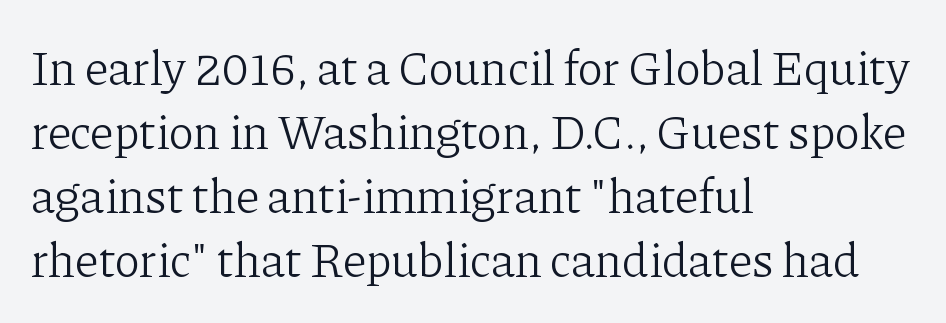
The image shows 48 px light serif type, upright; set left-aligned, normal line spacing (1.33x), normal letter spacing, not underlined; low stroke contrast and a medium x-height.
